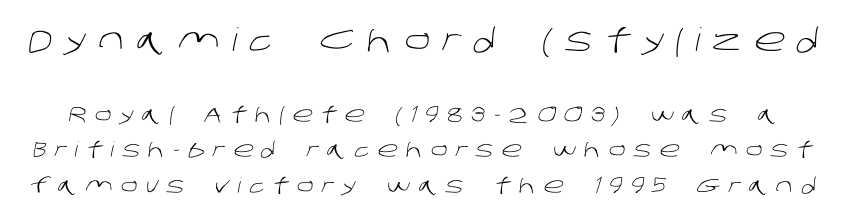
Reading down the column, the eye jumps a familiar distance to each next line. These lines are rendered in a variable-pitch font. A sans-serif font was chosen for this passage. Stems here are at most as thick as an everyday book face. Underlining? Definitely not there. Type size steps down from the first block to the second.
